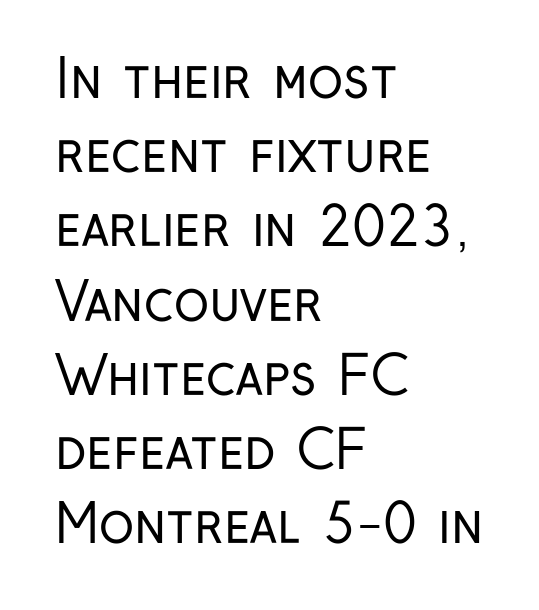
{"serif": "no", "italic": "no", "bold": "no", "weight": "regular", "width": "condensed", "stroke_contrast": "low", "x_height": "medium", "monospaced": "no", "underline": "no", "align": "left", "line_spacing": "normal", "line_spacing_ratio": 1.4, "letter_spacing": "normal", "letter_spacing_em": 0.0, "glyph_px": 53}
